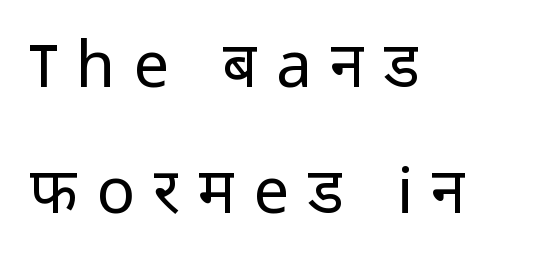
Q: Is the text bold? A: No.
Q: Is the text italic (slanted)? A: No, it is upright.
Q: Is the typeface a serif or a sans-serif typeface? A: Sans-serif.
Q: Is the text underlined? A: No.
Q: How is the paragraph aligned? A: Left-aligned.
Q: Is the spacing between letters normal or unusually wide? A: Unusually wide.
Q: Is the spacing between lines tight, normal or loose? A: Loose.
Q: Width (condensed, normal, or wide)? A: Normal.
Q: Stroke contrast? A: Low.
Q: x-height? A: Medium.
Q: Monospaced? A: No.
